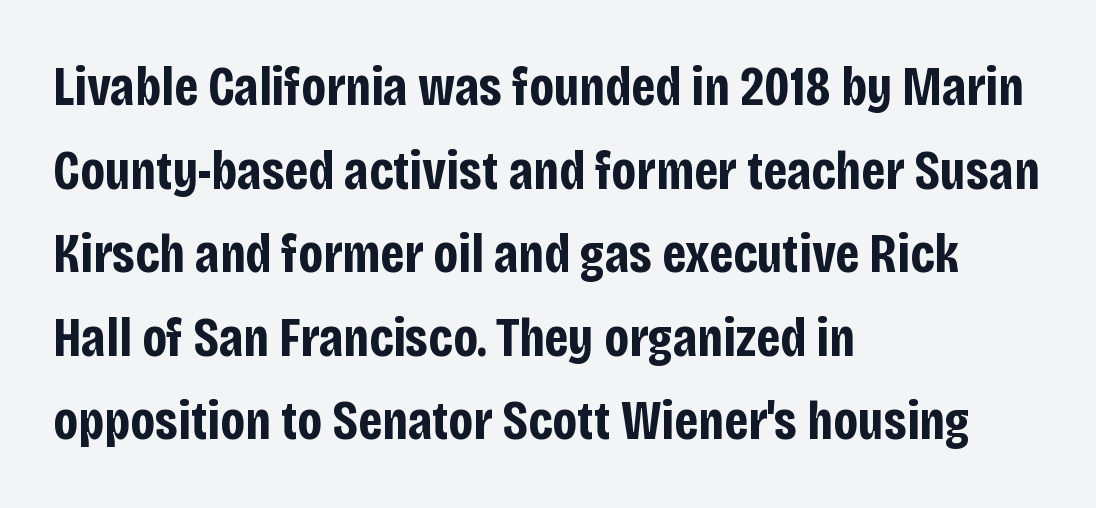
Q: Is the text bold? A: Yes.
Q: Is the text italic (slanted)? A: No, it is upright.
Q: Is the typeface a serif or a sans-serif typeface? A: Sans-serif.
Q: Is the text underlined? A: No.
Q: How is the paragraph aligned? A: Left-aligned.
Q: Is the spacing between letters normal or unusually wide? A: Normal.
Q: Is the spacing between lines tight, normal or loose? A: Normal.
Q: Width (condensed, normal, or wide)? A: Condensed.
Q: Stroke contrast? A: Low.
Q: x-height? A: Large.
Q: Monospaced? A: No.
